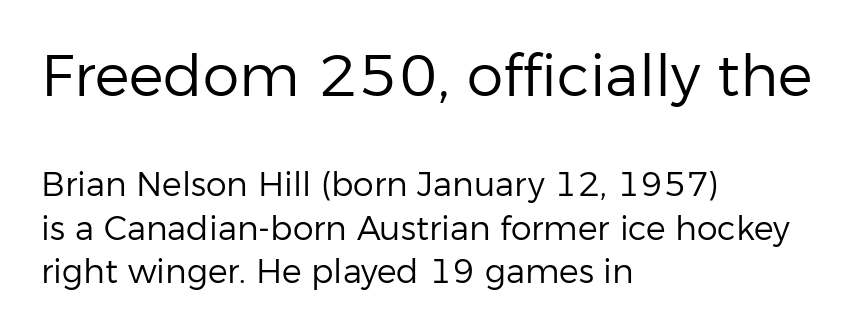
Weight class: somewhere from thin through regular. Is this a fixed-width face? No — the glyphs have proportional, varying widths. Serif or sans? Sans — the stroke terminals are bare. Rendered with straight, roman letterforms. Compared with typical paragraphs, the rows here are spaced about the same.
